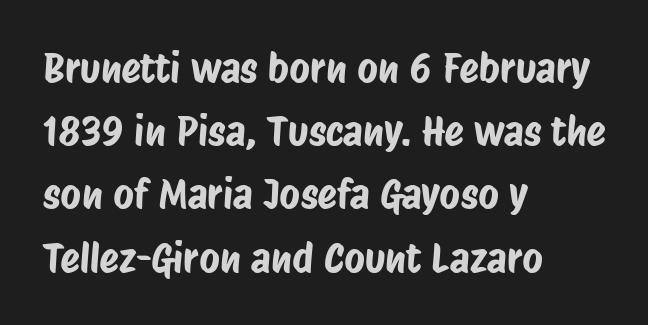
The image shows 40 px condensed sans-serif type; set left-aligned, normal line spacing (1.58x), normal letter spacing, not underlined; low stroke contrast and a large x-height.
